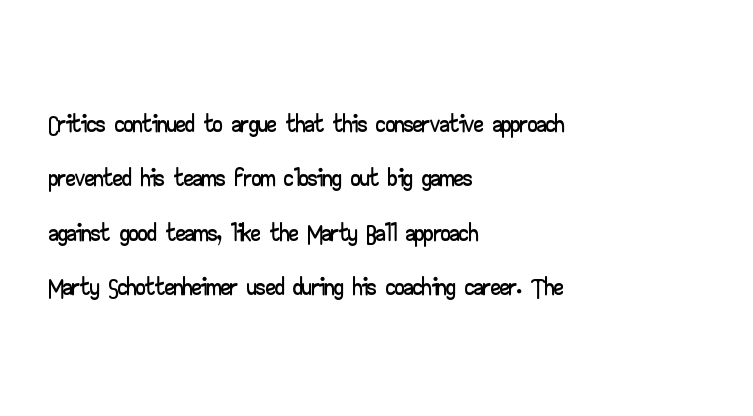
{"serif": "no", "italic": "no", "width": "wide", "stroke_contrast": "low", "x_height": "small", "monospaced": "no", "underline": "no", "align": "left", "line_spacing": "normal", "line_spacing_ratio": 1.43, "letter_spacing": "normal", "letter_spacing_em": 0.0, "glyph_px": 38}
